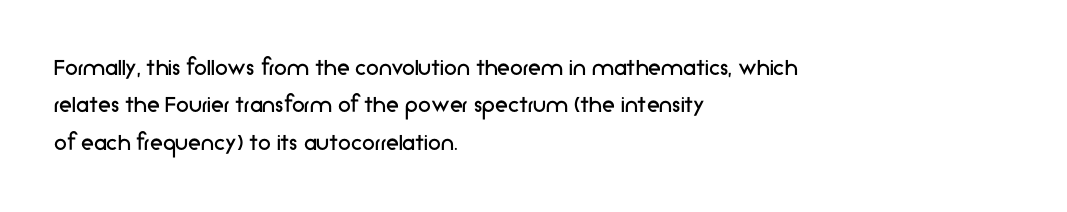
{"italic": "no", "bold": "no", "underline": "no", "align": "left", "line_spacing": "normal", "line_spacing_ratio": 1.44, "letter_spacing": "normal", "letter_spacing_em": 0.0, "glyph_px": 26}
